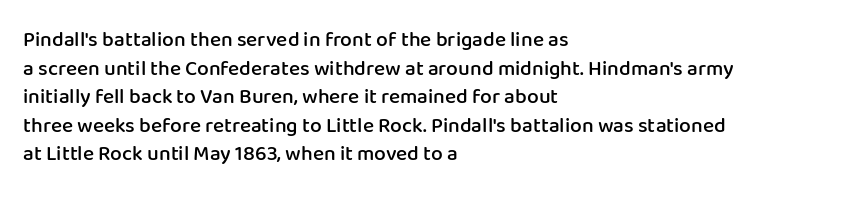
This sample uses an upright cut, with every glyph sitting square on the baseline. Moderately thickened strokes mark this as semibold type. Short note: letters normally spaced. A typesetter would call this leading conventional body-copy spacing. Just letters on the line, the space beneath them empty. Casual observation: everything's shoved over to the left.
